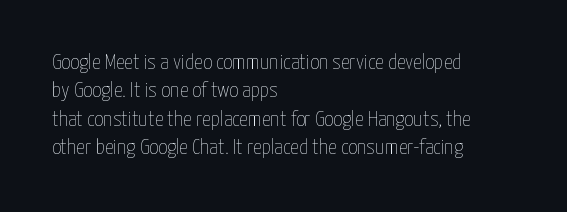
Rule under the text: the space is simply empty. Honestly, the letter spacing is just normal — you wouldn't notice it. The font's upright variant was chosen for this text. The strokes are not fattened; the text isn't bold. Layout note: lines flush left. The designer left line spacing at the default.
